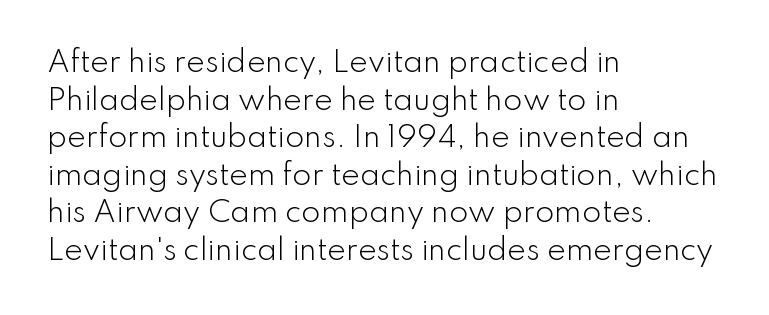
Layout note: lines flush left. Does the lettering tilt? It doesn't — this is upright. Looks like regular typesetting: each glyph gets only the width it needs. Stroke terminals: plain, sans-serif. Any mark beneath the type? The region is blank. No extra ink here — the face is not bold.
